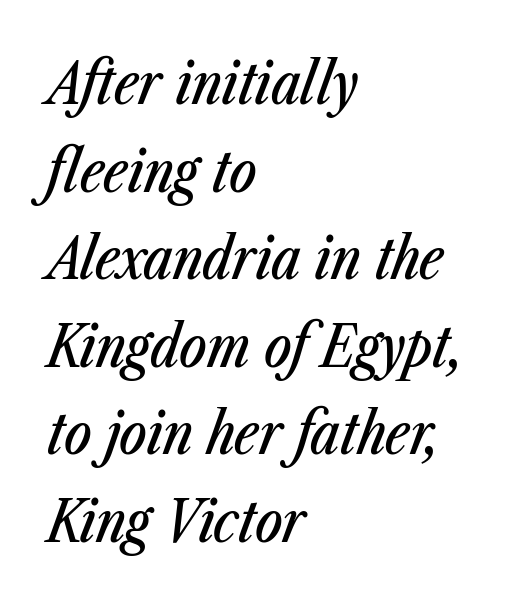
The image shows 58 px condensed type, italic (leaning right); set left-aligned, normal line spacing (1.51x), normal letter spacing, not underlined; low stroke contrast and a medium x-height.
